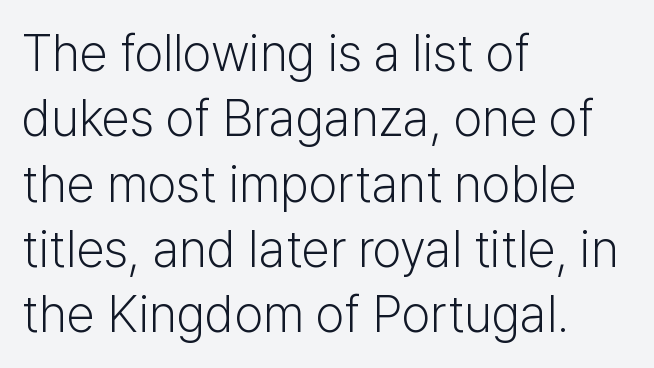
Q: Is the text bold? A: No.
Q: Is the text italic (slanted)? A: No, it is upright.
Q: Is the typeface a serif or a sans-serif typeface? A: Sans-serif.
Q: Is the text underlined? A: No.
Q: How is the paragraph aligned? A: Left-aligned.
Q: Is the spacing between letters normal or unusually wide? A: Normal.
Q: Is the spacing between lines tight, normal or loose? A: Normal.
Q: Width (condensed, normal, or wide)? A: Normal.
Q: Stroke contrast? A: Low.
Q: x-height? A: Medium.
Q: Monospaced? A: No.
